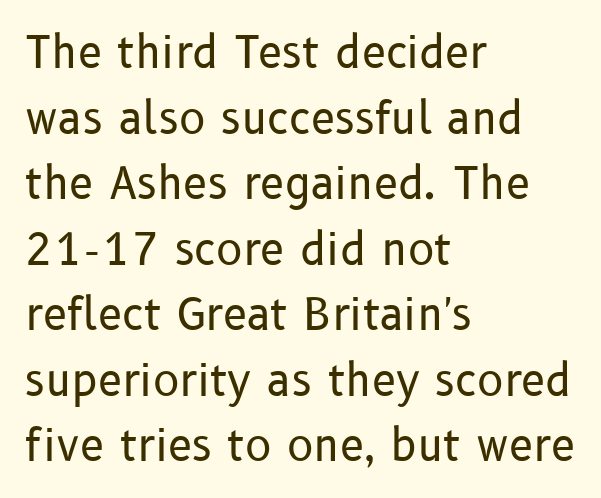
The image shows 44 px regular-weight sans-serif type, upright; set left-aligned, normal line spacing (1.49x), normal letter spacing, not underlined; low stroke contrast and a medium x-height.
